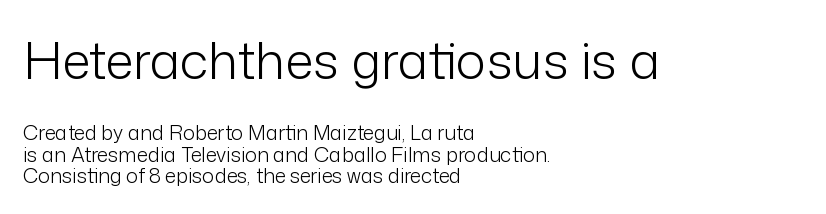
The image shows 51 px light sans-serif type, upright; set left-aligned, tight line spacing (1.07x), normal letter spacing, not underlined; the first (top) block is 2.55x larger; low stroke contrast and a medium x-height.
